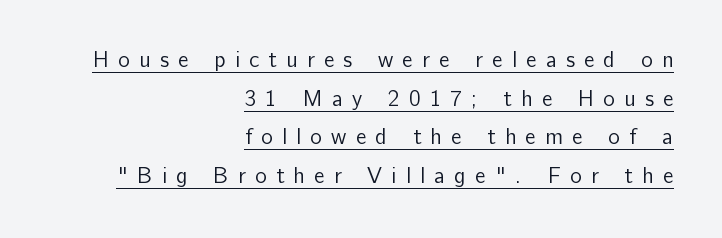
{"italic": "no", "bold": "no", "underline": "yes", "align": "right", "line_spacing_ratio": 1.76, "letter_spacing": "wide", "letter_spacing_em": 0.42, "glyph_px": 22}
